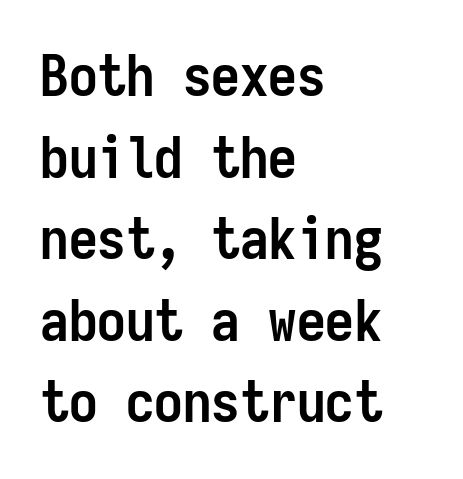
The image shows 57 px semibold, condensed sans-serif type, upright, monospaced; set left-aligned, normal line spacing (1.43x), normal letter spacing, not underlined; low stroke contrast and a medium x-height.
